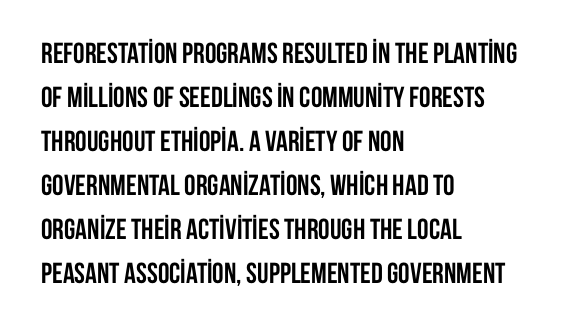
Q: Is the text bold? A: Yes.
Q: Is the text italic (slanted)? A: No, it is upright.
Q: Is the typeface a serif or a sans-serif typeface? A: Sans-serif.
Q: Is the text underlined? A: No.
Q: How is the paragraph aligned? A: Left-aligned.
Q: Is the spacing between letters normal or unusually wide? A: Normal.
Q: Is the spacing between lines tight, normal or loose? A: Normal.
Q: Width (condensed, normal, or wide)? A: Condensed.
Q: Stroke contrast? A: Low.
Q: x-height? A: Large.
Q: Monospaced? A: No.
